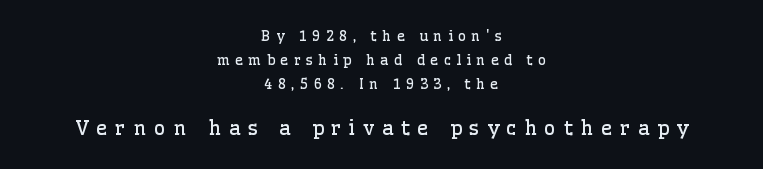
{"italic": "no", "bold": "no", "underline": "no", "align": "center", "line_spacing_ratio": 1.72, "letter_spacing": "wide", "letter_spacing_em": 0.38, "larger_block": "second", "size_ratio": 1.43, "glyph_px": 20}
